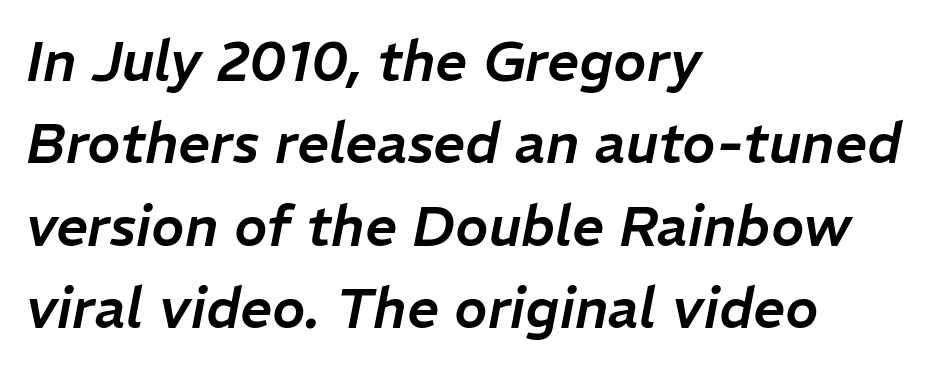
{"italic": "yes", "lean": "right", "slant_degrees": 11, "width": "normal", "stroke_contrast": "low", "x_height": "medium", "monospaced": "no", "underline": "no", "align": "left", "line_spacing": "normal", "line_spacing_ratio": 1.47, "letter_spacing": "normal", "letter_spacing_em": 0.0, "glyph_px": 56}
